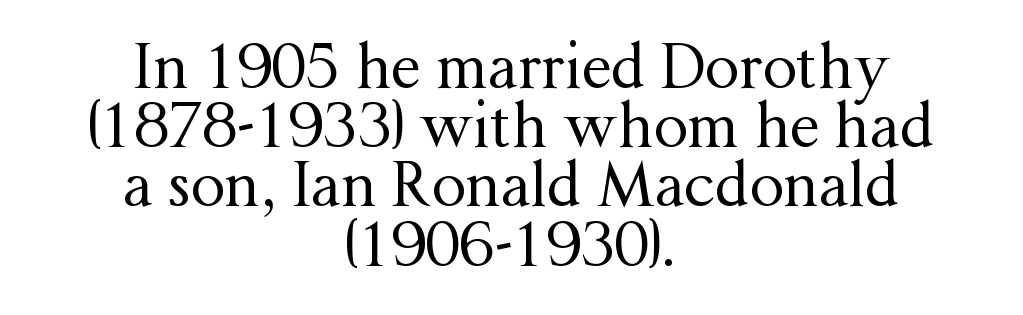
Q: Is the text bold? A: No.
Q: Is the text italic (slanted)? A: No, it is upright.
Q: Is the typeface a serif or a sans-serif typeface? A: Serif.
Q: Is the text underlined? A: No.
Q: How is the paragraph aligned? A: Centered.
Q: Is the spacing between letters normal or unusually wide? A: Normal.
Q: Is the spacing between lines tight, normal or loose? A: Tight.
Q: Width (condensed, normal, or wide)? A: Normal.
Q: Stroke contrast? A: Medium.
Q: x-height? A: Medium.
Q: Monospaced? A: No.
